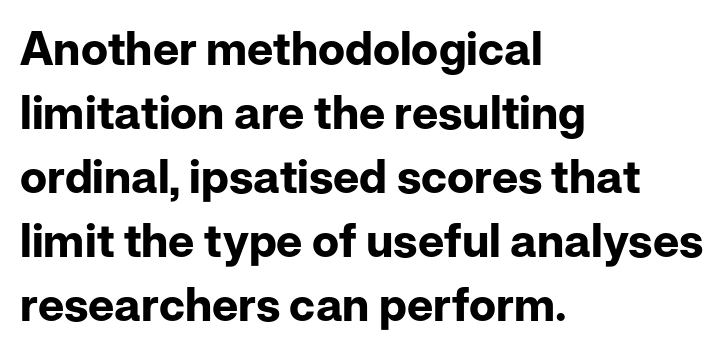
{"serif": "no", "italic": "no", "bold": "yes", "weight": "bold", "width": "normal", "stroke_contrast": "low", "x_height": "medium", "monospaced": "no", "underline": "no", "align": "left", "line_spacing": "normal", "line_spacing_ratio": 1.39, "letter_spacing": "normal", "letter_spacing_em": 0.0, "glyph_px": 46}
